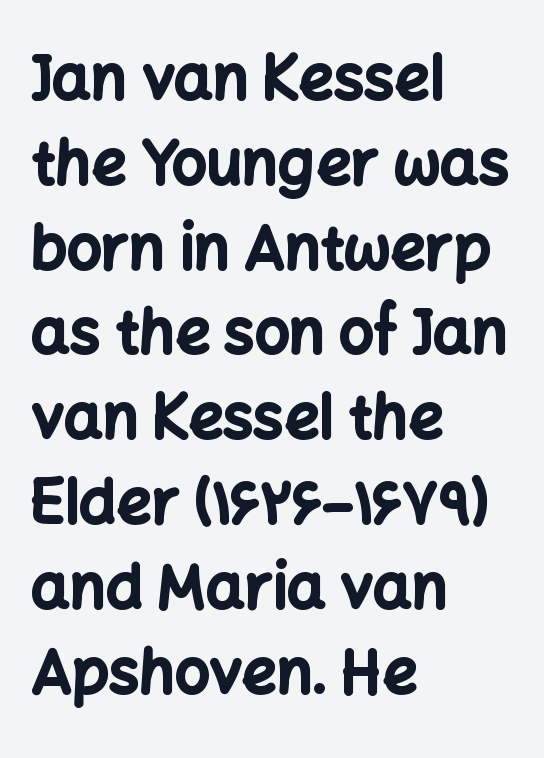
You could call the tracking neutral — neither tight nor loose. The letters advance in unequal steps, a hallmark of proportional type. Is there much room between lines? A standard amount, neither cramped nor airy. How heavy is the stroke? Heavy — this is a bold.
